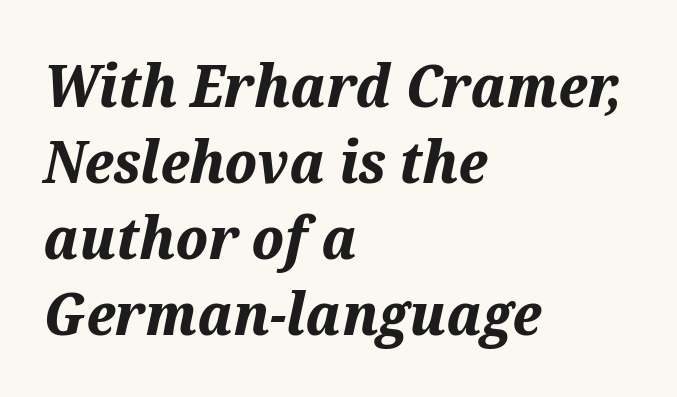
Q: Is the text bold? A: Yes.
Q: Is the text italic (slanted)? A: Yes, it leans right by about 12 degrees.
Q: Is the text underlined? A: No.
Q: How is the paragraph aligned? A: Left-aligned.
Q: Is the spacing between letters normal or unusually wide? A: Normal.
Q: Is the spacing between lines tight, normal or loose? A: Normal.
Q: Width (condensed, normal, or wide)? A: Normal.
Q: Stroke contrast? A: Medium.
Q: x-height? A: Medium.
Q: Monospaced? A: No.
